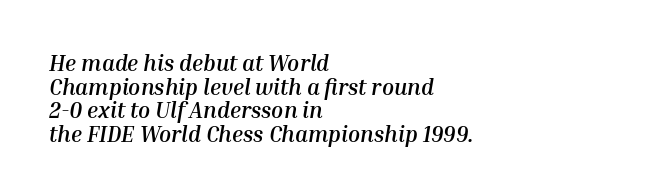
Q: Is the text bold? A: Yes.
Q: Is the text italic (slanted)? A: Yes, it leans right by about 10 degrees.
Q: Is the text underlined? A: No.
Q: How is the paragraph aligned? A: Left-aligned.
Q: Is the spacing between letters normal or unusually wide? A: Normal.
Q: Is the spacing between lines tight, normal or loose? A: Tight.
